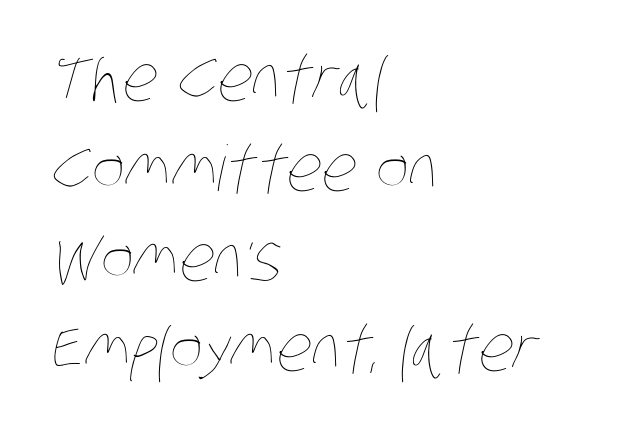
{"bold": "no", "weight": "thin", "width": "condensed", "stroke_contrast": "low", "x_height": "large", "monospaced": "no", "underline": "no", "align": "left", "line_spacing": "normal", "line_spacing_ratio": 1.43, "letter_spacing": "normal", "letter_spacing_em": 0.0, "glyph_px": 63}
